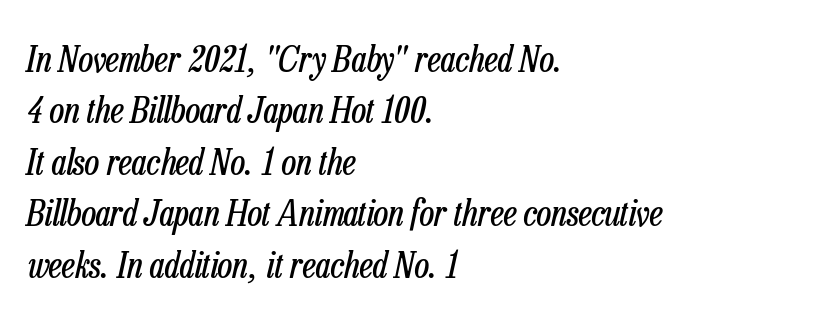
Q: Is the text bold? A: No.
Q: Is the text italic (slanted)? A: Yes, it leans right by about 13 degrees.
Q: Is the text underlined? A: No.
Q: How is the paragraph aligned? A: Left-aligned.
Q: Is the spacing between letters normal or unusually wide? A: Normal.
Q: Is the spacing between lines tight, normal or loose? A: Normal.
Q: Width (condensed, normal, or wide)? A: Condensed.
Q: Stroke contrast? A: Low.
Q: x-height? A: Medium.
Q: Monospaced? A: No.
